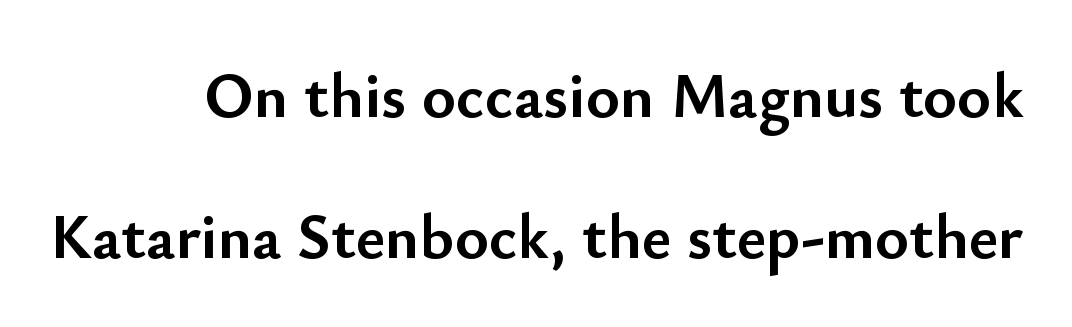
Q: Is the text bold? A: Yes.
Q: Is the text italic (slanted)? A: No, it is upright.
Q: Is the typeface a serif or a sans-serif typeface? A: Sans-serif.
Q: Is the text underlined? A: No.
Q: Is the spacing between letters normal or unusually wide? A: Normal.
Q: Is the spacing between lines tight, normal or loose? A: Loose.
Q: Width (condensed, normal, or wide)? A: Normal.
Q: Stroke contrast? A: Low.
Q: x-height? A: Small.
Q: Monospaced? A: No.
